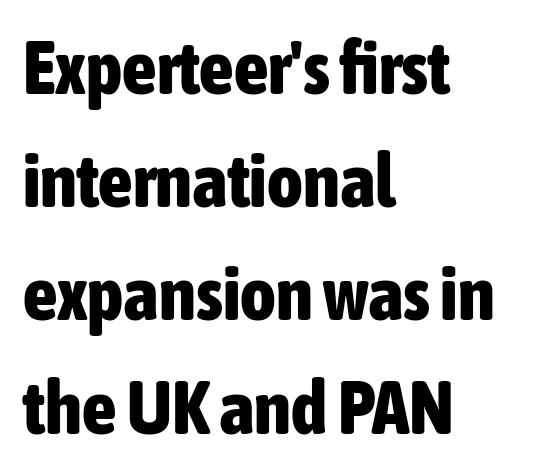
{"serif": "no", "italic": "no", "bold": "yes", "weight": "bold", "width": "condensed", "stroke_contrast": "low", "x_height": "medium", "monospaced": "no", "underline": "no", "align": "left", "line_spacing": "normal", "line_spacing_ratio": 1.49, "letter_spacing": "normal", "letter_spacing_em": 0.0, "glyph_px": 76}
